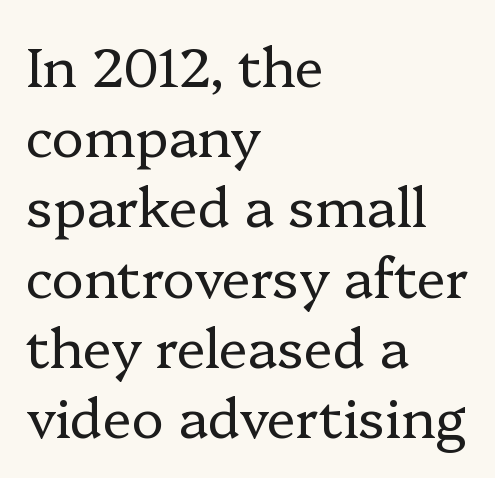
Q: Is the text bold? A: No.
Q: Is the text italic (slanted)? A: No, it is upright.
Q: Is the typeface a serif or a sans-serif typeface? A: Serif.
Q: Is the text underlined? A: No.
Q: How is the paragraph aligned? A: Left-aligned.
Q: Is the spacing between letters normal or unusually wide? A: Normal.
Q: Is the spacing between lines tight, normal or loose? A: Normal.
Q: Width (condensed, normal, or wide)? A: Normal.
Q: Stroke contrast? A: Low.
Q: x-height? A: Medium.
Q: Monospaced? A: No.
